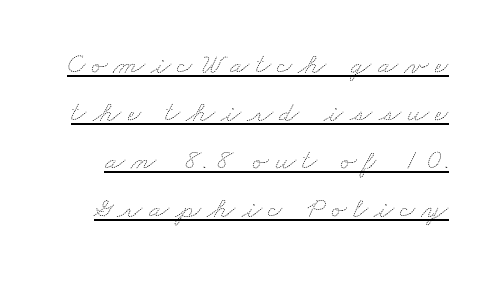
{"bold": "no", "weight": "thin", "width": "wide", "stroke_contrast": "medium", "x_height": "small", "monospaced": "no", "underline": "yes", "line_spacing": "normal", "line_spacing_ratio": 1.66, "letter_spacing": "wide", "letter_spacing_em": 0.22, "glyph_px": 29}
